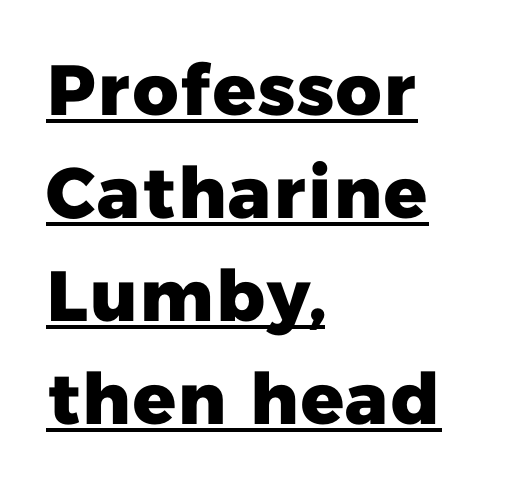
What stands out about the letter spacing? Nothing — it is the standard amount. The rendering uses a moderate line-height, typical for paragraphs. This sample uses a sans-serif face. The glyphs are accompanied by a horizontal stroke just below them. Alignment: flush left. This sample has the flowing, uneven cadence of proportional lettering.
